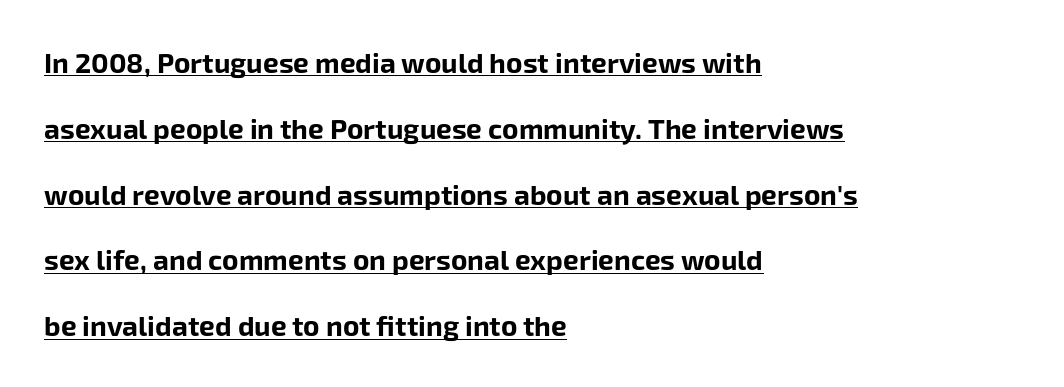
Q: Is the text bold? A: Yes.
Q: Is the text italic (slanted)? A: No, it is upright.
Q: Is the typeface a serif or a sans-serif typeface? A: Sans-serif.
Q: Is the text underlined? A: Yes.
Q: How is the paragraph aligned? A: Left-aligned.
Q: Is the spacing between letters normal or unusually wide? A: Normal.
Q: Is the spacing between lines tight, normal or loose? A: Loose.
Q: Width (condensed, normal, or wide)? A: Normal.
Q: Stroke contrast? A: Low.
Q: x-height? A: Medium.
Q: Monospaced? A: No.
